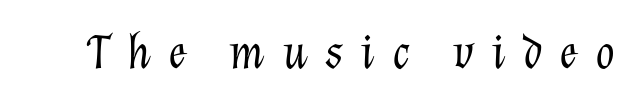
Q: Is the text bold? A: No.
Q: Is the text italic (slanted)? A: Yes, it leans right by about 12 degrees.
Q: Is the text underlined? A: No.
Q: Is the spacing between letters normal or unusually wide? A: Unusually wide.
Q: Width (condensed, normal, or wide)? A: Normal.
Q: Stroke contrast? A: Low.
Q: x-height? A: Medium.
Q: Monospaced? A: No.
